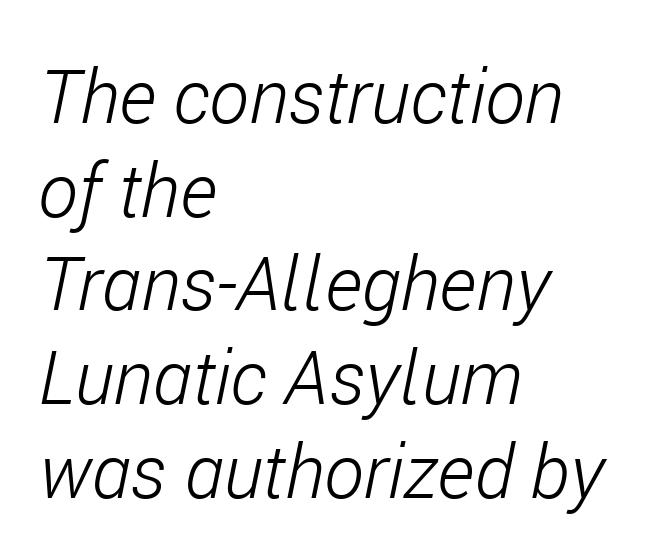
Letters rest on an invisible, unmarked baseline. The rendering uses natural spacing where letterforms have individual widths. Honestly, the letter spacing is just normal — you wouldn't notice it. These lines stack with their left ends in a neat column. In terms of leading, this rendering sits right in the middle.
